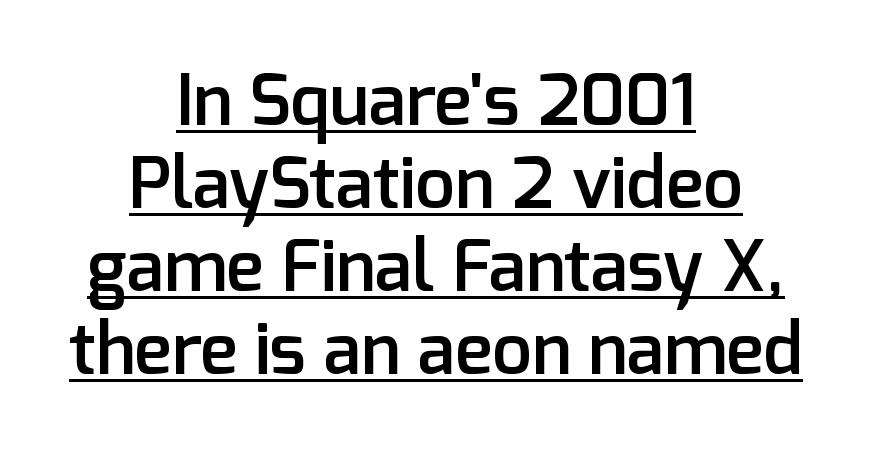
Q: Is the text bold? A: Semi-bold.
Q: Is the text italic (slanted)? A: No, it is upright.
Q: Is the typeface a serif or a sans-serif typeface? A: Sans-serif.
Q: Is the text underlined? A: Yes.
Q: How is the paragraph aligned? A: Centered.
Q: Is the spacing between letters normal or unusually wide? A: Normal.
Q: Width (condensed, normal, or wide)? A: Normal.
Q: Stroke contrast? A: Low.
Q: x-height? A: Medium.
Q: Monospaced? A: No.
